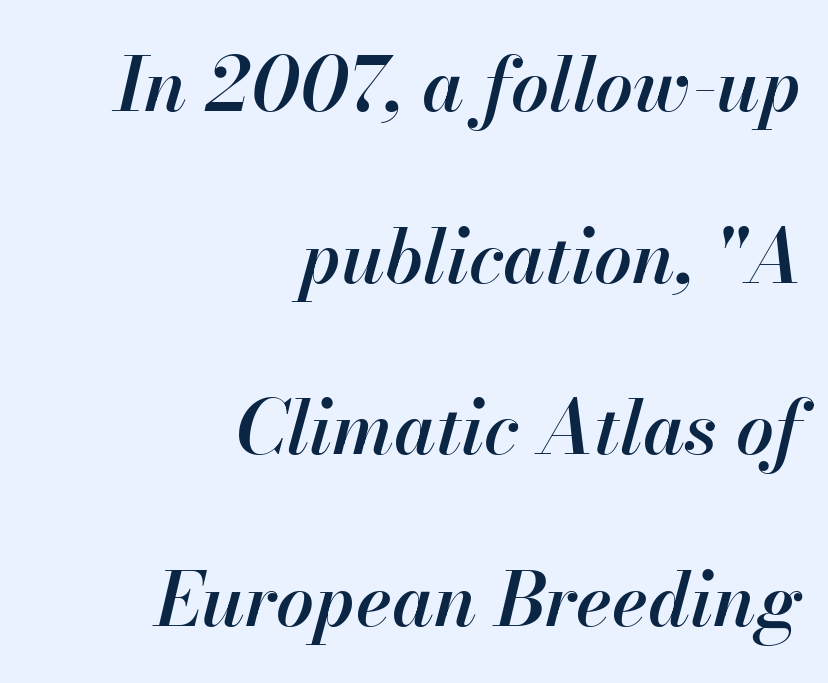
Q: Is the text bold? A: Semi-bold.
Q: Is the text italic (slanted)? A: Yes, it leans right by about 13 degrees.
Q: Is the text underlined? A: No.
Q: How is the paragraph aligned? A: Right-aligned.
Q: Is the spacing between letters normal or unusually wide? A: Normal.
Q: Is the spacing between lines tight, normal or loose? A: Loose.
Q: Width (condensed, normal, or wide)? A: Normal.
Q: Stroke contrast? A: High.
Q: x-height? A: Small.
Q: Monospaced? A: No.
